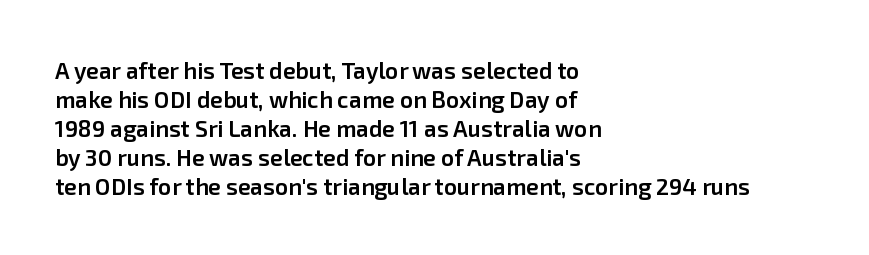
{"italic": "no", "bold": "semi", "underline": "no", "align": "left", "line_spacing": "normal", "line_spacing_ratio": 1.26, "letter_spacing": "normal", "letter_spacing_em": 0.0, "glyph_px": 23}
